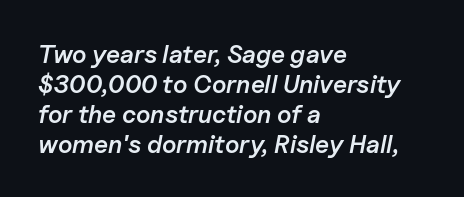
Q: Is the text bold? A: Semi-bold.
Q: Is the text italic (slanted)? A: Yes, it leans right by about 11 degrees.
Q: Is the text underlined? A: No.
Q: How is the paragraph aligned? A: Left-aligned.
Q: Is the spacing between letters normal or unusually wide? A: Normal.
